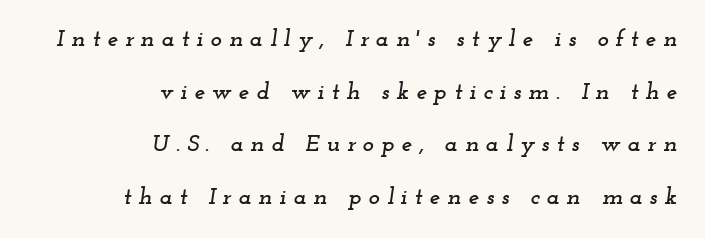
The image shows 24 px text type, italic (leaning right); set right-aligned, loose line spacing (2.19x), unusually wide letter spacing (+0.29 em), not underlined.
